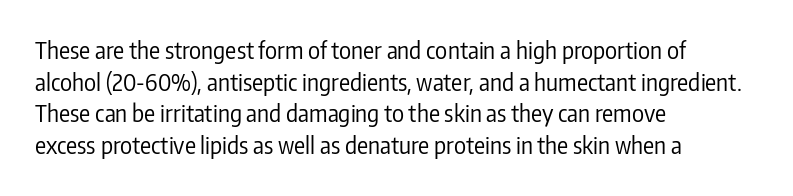
The image shows 23 px text type, upright; set left-aligned, normal line spacing (1.38x), normal letter spacing, not underlined.
